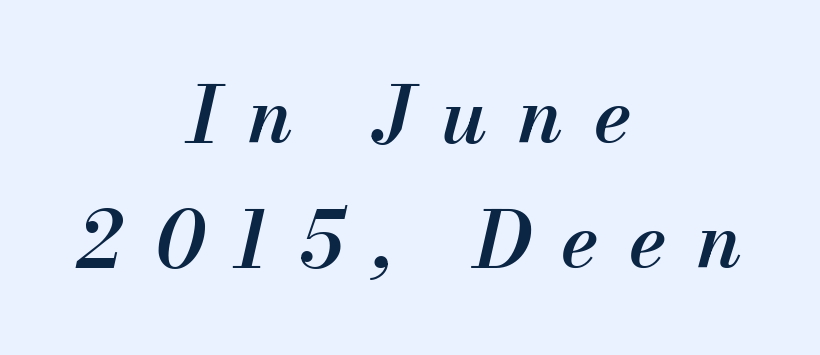
Q: Is the text bold? A: Semi-bold.
Q: Is the text italic (slanted)? A: Yes, it leans right by about 13 degrees.
Q: Is the text underlined? A: No.
Q: How is the paragraph aligned? A: Centered.
Q: Is the spacing between letters normal or unusually wide? A: Unusually wide.
Q: Is the spacing between lines tight, normal or loose? A: Normal.
Q: Width (condensed, normal, or wide)? A: Normal.
Q: Stroke contrast? A: Medium.
Q: x-height? A: Small.
Q: Monospaced? A: No.
